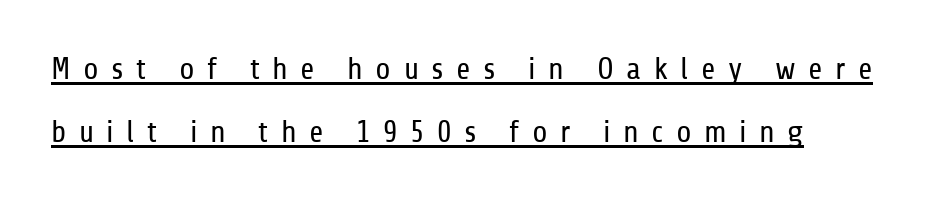
The image shows 31 px regular-weight, condensed sans-serif type, upright; set loose line spacing (2.04x), unusually wide letter spacing (+0.4 em), underlined; low stroke contrast and a medium x-height.
